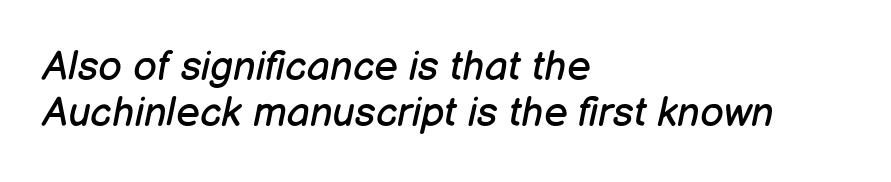
The image shows 41 px regular-weight type, italic (leaning right); set left-aligned, tight line spacing (1.11x), normal letter spacing, not underlined; low stroke contrast and a medium x-height.
